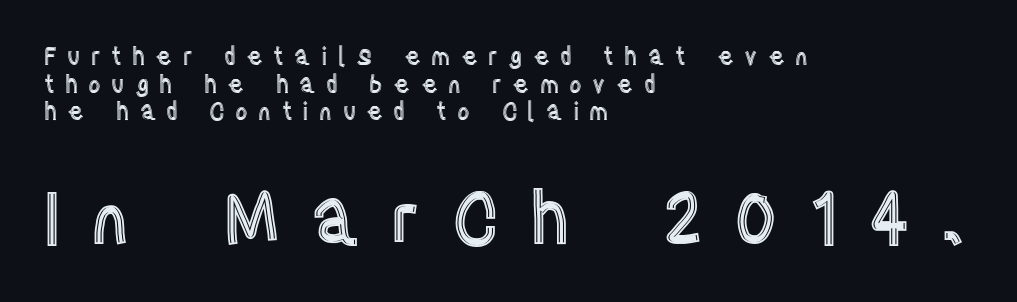
Q: Is the text italic (slanted)? A: No, it is upright.
Q: Is the text underlined? A: No.
Q: How is the paragraph aligned? A: Left-aligned.
Q: Is the spacing between letters normal or unusually wide? A: Unusually wide.
Q: Is the spacing between lines tight, normal or loose? A: Tight.
Q: Which block of text is set in a larger size, the first (top) or the second (bottom)? A: The second (bottom) one.
Q: Width (condensed, normal, or wide)? A: Condensed.
Q: x-height? A: Large.
Q: Monospaced? A: No.
